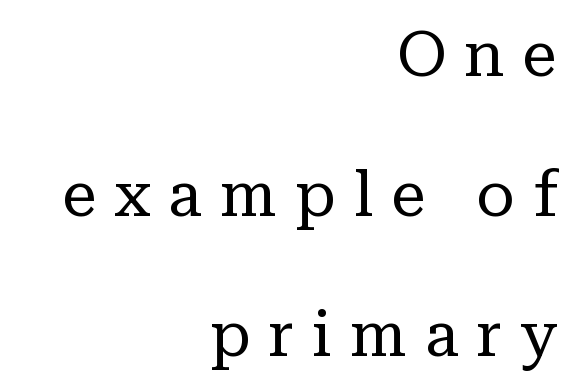
{"serif": "yes", "italic": "no", "bold": "no", "weight": "regular", "width": "normal", "stroke_contrast": "low", "x_height": "medium", "monospaced": "no", "underline": "no", "align": "right", "line_spacing": "loose", "line_spacing_ratio": 2.22, "letter_spacing": "wide", "letter_spacing_em": 0.28, "glyph_px": 63}
